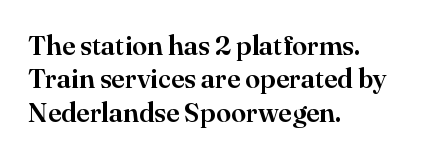
{"italic": "no", "underline": "no", "align": "left", "line_spacing_ratio": 1.24, "letter_spacing": "normal", "letter_spacing_em": 0.0, "glyph_px": 27}
